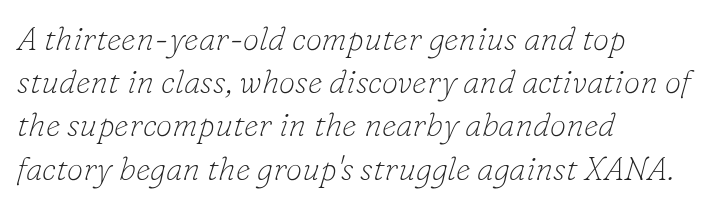
{"serif": "yes", "italic": "yes", "lean": "right", "slant_degrees": 16, "bold": "no", "weight": "thin", "width": "normal", "stroke_contrast": "low", "x_height": "small", "monospaced": "no", "underline": "no", "align": "left", "line_spacing": "normal", "line_spacing_ratio": 1.31, "letter_spacing": "normal", "letter_spacing_em": 0.0, "glyph_px": 33}
